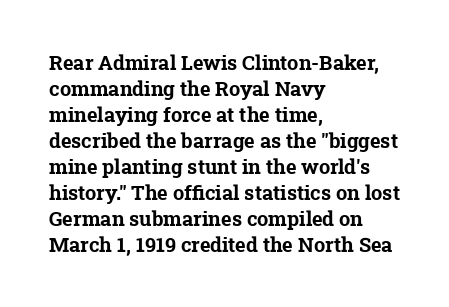
Set as a true bold cut, around the 700 mark. The line-height multiplier appears to be the usual default. Underline: absent. Leftover space on each line is placed entirely after the last word.
